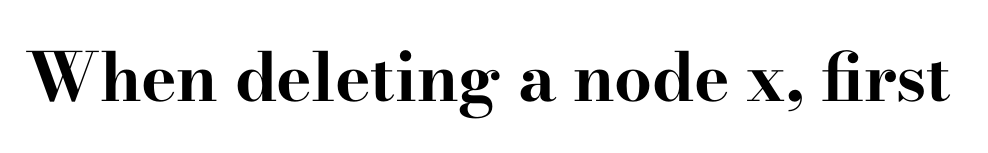
Q: Is the text bold? A: Yes.
Q: Is the text italic (slanted)? A: No, it is upright.
Q: Is the typeface a serif or a sans-serif typeface? A: Serif.
Q: Is the text underlined? A: No.
Q: Is the spacing between letters normal or unusually wide? A: Normal.
Q: Width (condensed, normal, or wide)? A: Wide.
Q: Stroke contrast? A: High.
Q: x-height? A: Small.
Q: Monospaced? A: No.
